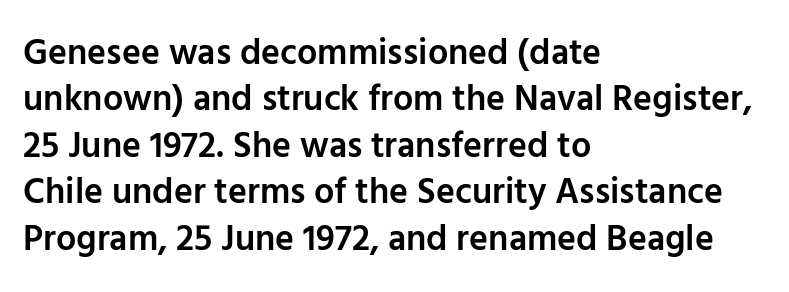
Q: Is the text bold? A: Semi-bold.
Q: Is the text italic (slanted)? A: No, it is upright.
Q: Is the typeface a serif or a sans-serif typeface? A: Sans-serif.
Q: Is the text underlined? A: No.
Q: How is the paragraph aligned? A: Left-aligned.
Q: Is the spacing between letters normal or unusually wide? A: Normal.
Q: Is the spacing between lines tight, normal or loose? A: Normal.
Q: Width (condensed, normal, or wide)? A: Normal.
Q: Stroke contrast? A: Low.
Q: x-height? A: Medium.
Q: Monospaced? A: No.
